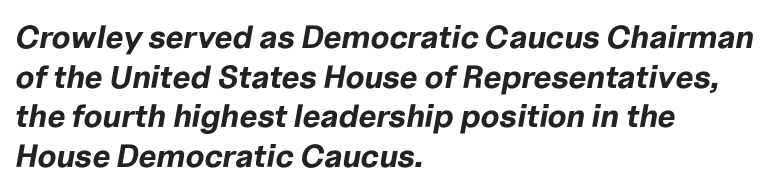
{"italic": "yes", "lean": "right", "slant_degrees": 10, "bold": "yes", "weight": "bold", "width": "normal", "stroke_contrast": "low", "x_height": "medium", "monospaced": "no", "underline": "no", "align": "left", "line_spacing_ratio": 1.24, "letter_spacing": "normal", "letter_spacing_em": 0.0, "glyph_px": 32}
